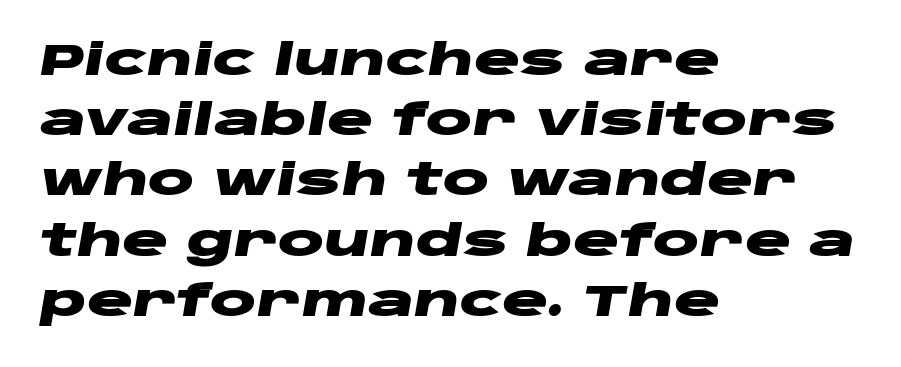
The image shows 43 px heavy, wide type, italic (leaning right); set left-aligned, normal line spacing (1.4x), normal letter spacing, not underlined; low stroke contrast and a large x-height.
